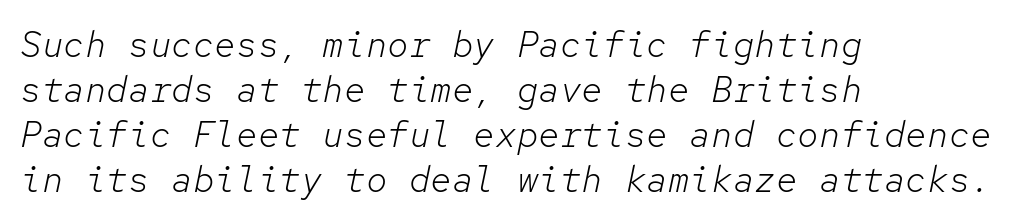
The image shows 36 px light type, italic (leaning right), monospaced; set left-aligned, normal line spacing (1.25x), normal letter spacing, not underlined; low stroke contrast and a medium x-height.
